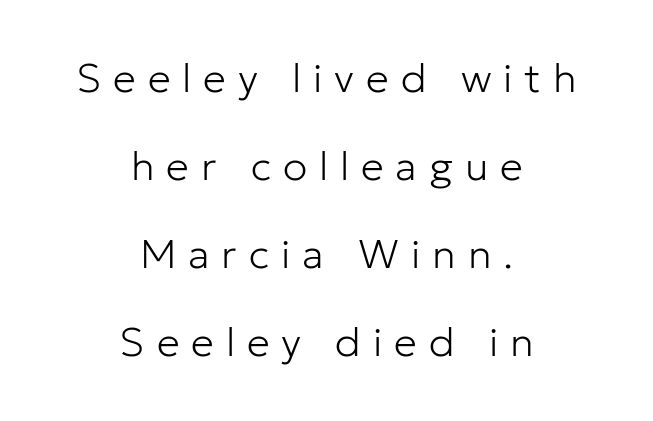
Observe the wide spacing: letters keep a clear distance from each other. Is the type heavy? It reads as light-to-regular instead. Interline gaps are noticeably wide in this sample. The designer went with a sans here, leaving each stem footless.
